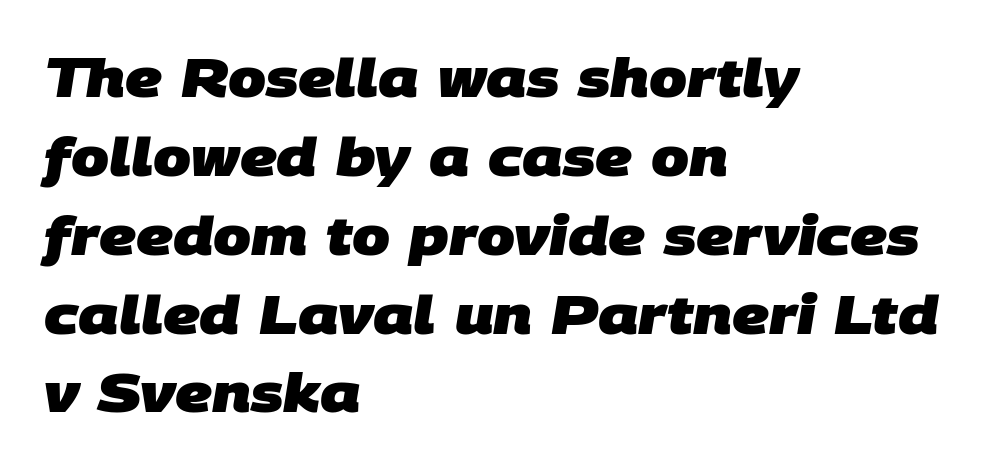
{"serif": "no", "bold": "yes", "weight": "heavy", "width": "normal", "stroke_contrast": "low", "x_height": "large", "monospaced": "no", "underline": "no", "align": "left", "line_spacing": "normal", "line_spacing_ratio": 1.46, "letter_spacing": "normal", "letter_spacing_em": 0.0, "glyph_px": 54}
